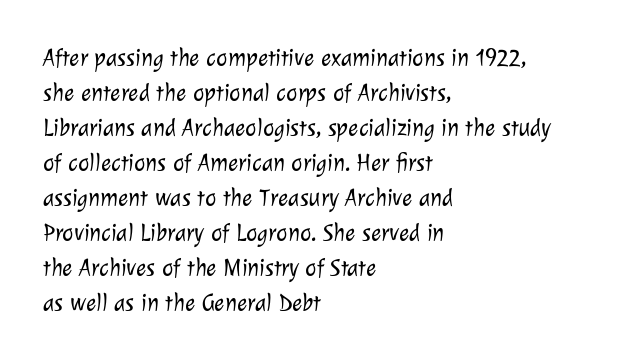
Underline: absent. The font sits on the lighter half of the weight spectrum, regular included. Regarding leading, the lines here are spaced in the standard way. Standard letterfit; no display-style spreading of the glyphs. Teacher's note: observe the even left margin — that is flush-left alignment.
